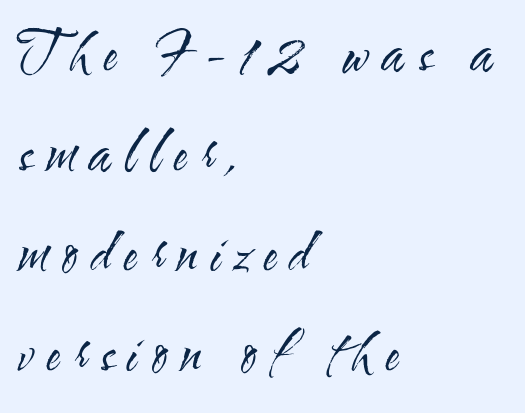
The specimen omits any rule beneath the text block's lines. Is the stroke heavy? The answer is a plain regular-or-lighter. Spacing verdict: proportional, widths tailored to each character. Words appear elongated and porous because spacing is wide.
